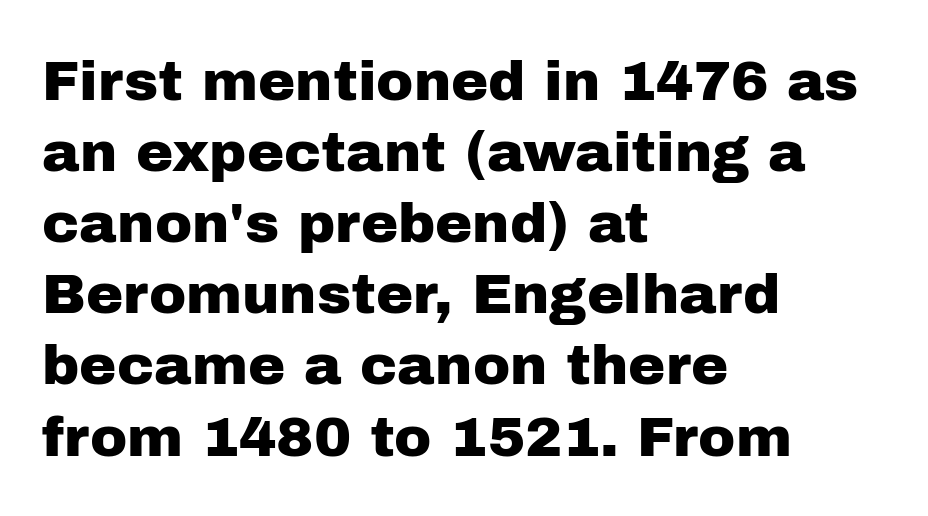
The image shows 56 px sans-serif type, upright; set left-aligned, normal line spacing (1.27x), normal letter spacing, not underlined; low stroke contrast and a medium x-height.
